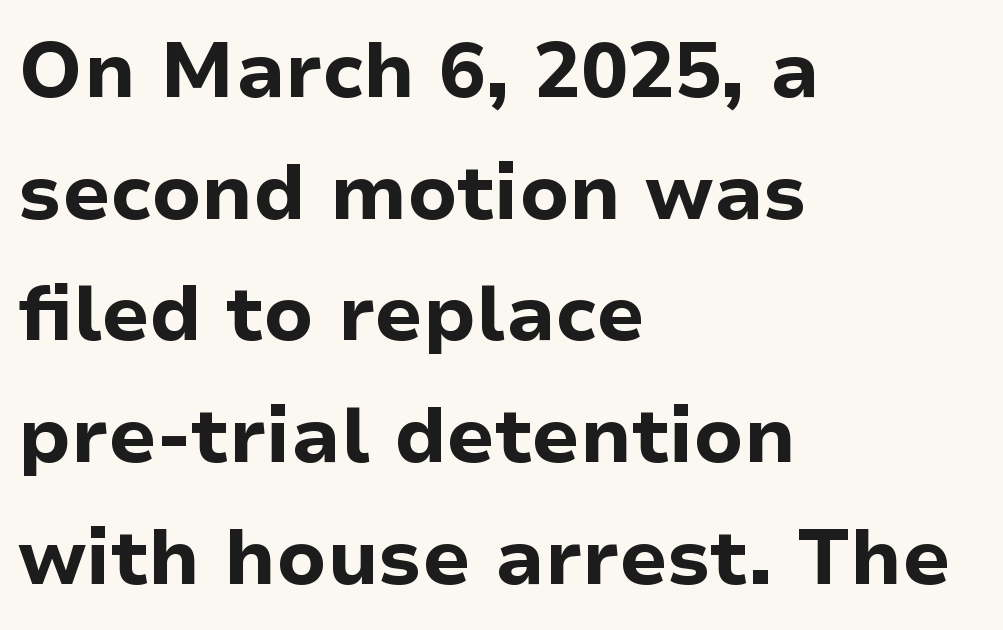
The image shows 78 px bold sans-serif type, upright; set left-aligned, normal line spacing (1.56x), normal letter spacing, not underlined; low stroke contrast and a medium x-height.
